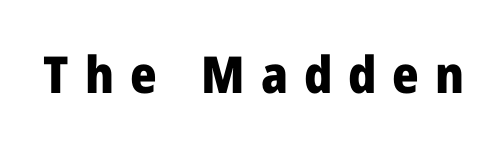
Q: Is the text bold? A: Yes.
Q: Is the text italic (slanted)? A: No, it is upright.
Q: Is the typeface a serif or a sans-serif typeface? A: Sans-serif.
Q: Is the text underlined? A: No.
Q: Is the spacing between letters normal or unusually wide? A: Unusually wide.
Q: Width (condensed, normal, or wide)? A: Normal.
Q: Stroke contrast? A: Low.
Q: x-height? A: Medium.
Q: Monospaced? A: No.
